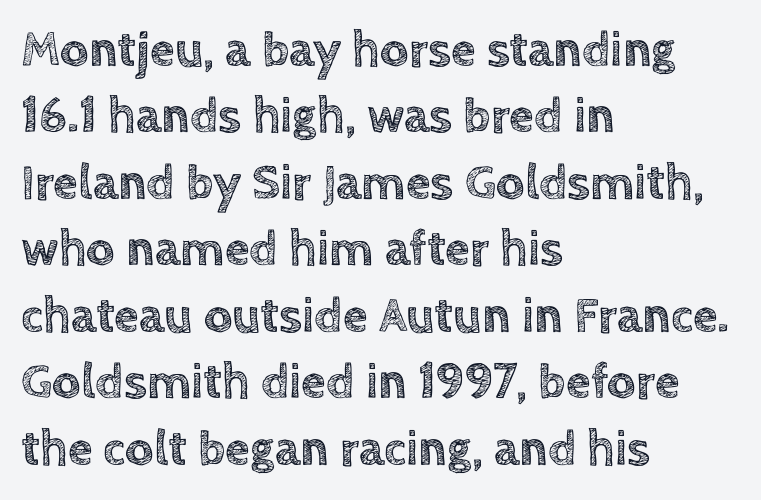
The lines are quadded left. The specimen reads as upright at a glance. Nobody touched the tracking dial on this one. Is there much room between lines? A standard amount, neither cramped nor airy.
